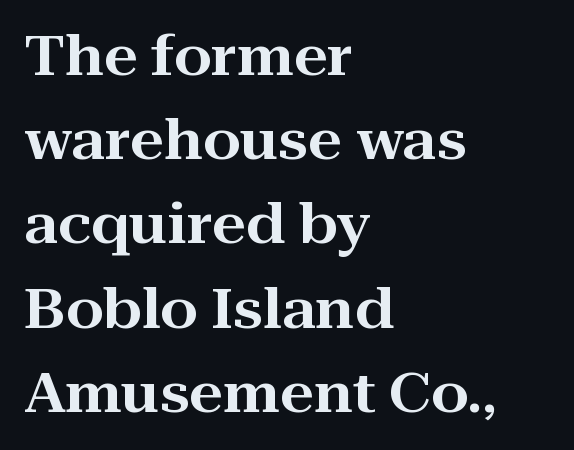
Do the characters align in a grid? No, the font is proportional. The axis of the letterforms is exactly vertical. One glance says typical: line gaps are just what's usual. Honestly, there is no underline to notice here at all. Between one letter and the next there's only the usual sliver of space.
